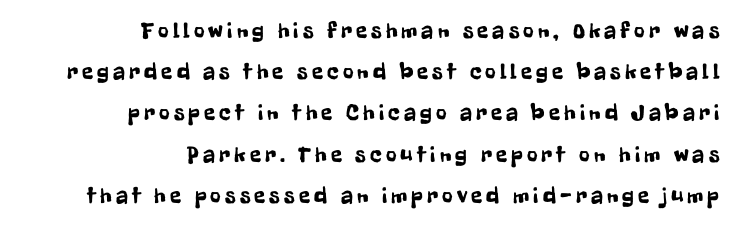
{"italic": "no", "underline": "no", "align": "right", "line_spacing_ratio": 1.79, "glyph_px": 23}
